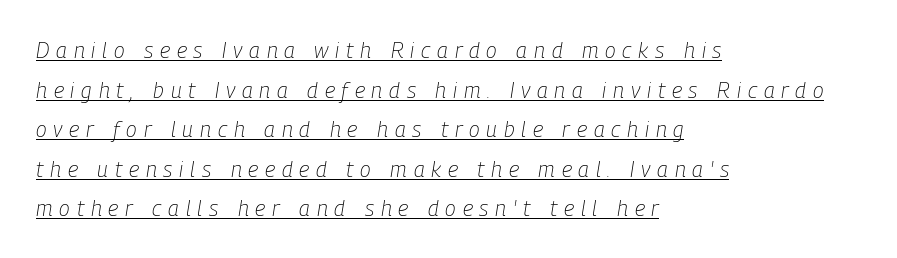
Q: Is the text bold? A: No.
Q: Is the text italic (slanted)? A: Yes, it leans right by about 9 degrees.
Q: Is the text underlined? A: Yes.
Q: How is the paragraph aligned? A: Left-aligned.
Q: Is the spacing between letters normal or unusually wide? A: Unusually wide.
